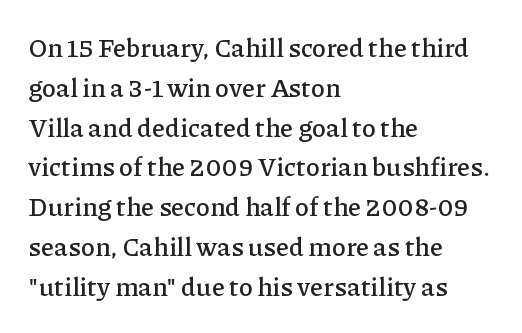
Q: Is the text italic (slanted)? A: No, it is upright.
Q: Is the text underlined? A: No.
Q: How is the paragraph aligned? A: Left-aligned.
Q: Is the spacing between letters normal or unusually wide? A: Normal.
Q: Is the spacing between lines tight, normal or loose? A: Normal.
